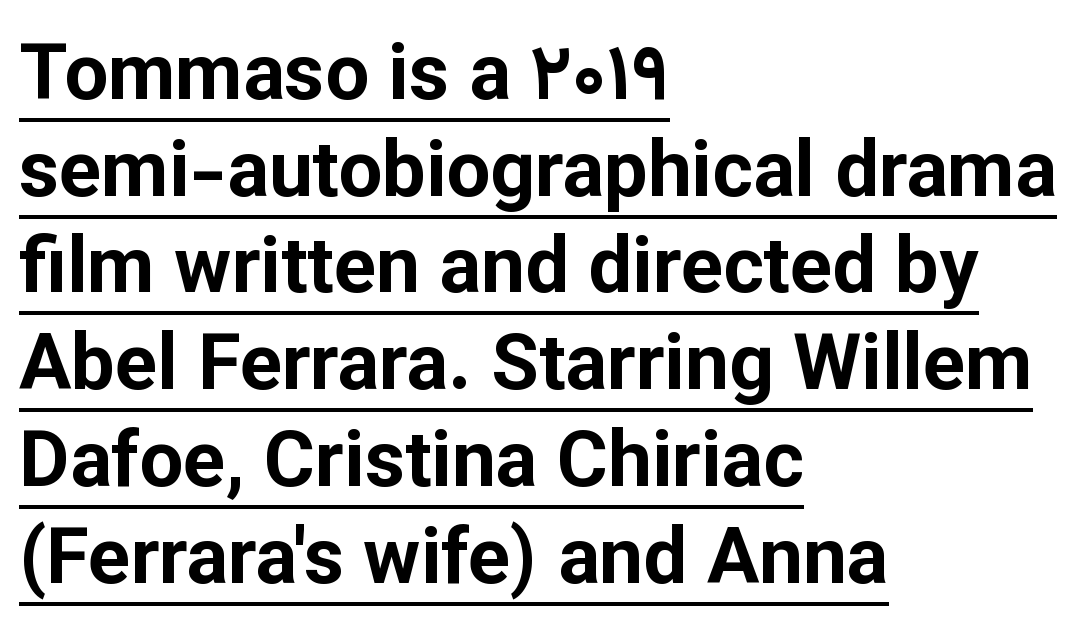
{"serif": "no", "italic": "no", "bold": "yes", "weight": "bold", "width": "normal", "stroke_contrast": "low", "x_height": "medium", "monospaced": "no", "underline": "yes", "align": "left", "line_spacing_ratio": 1.24, "letter_spacing": "normal", "letter_spacing_em": 0.0, "glyph_px": 78}
